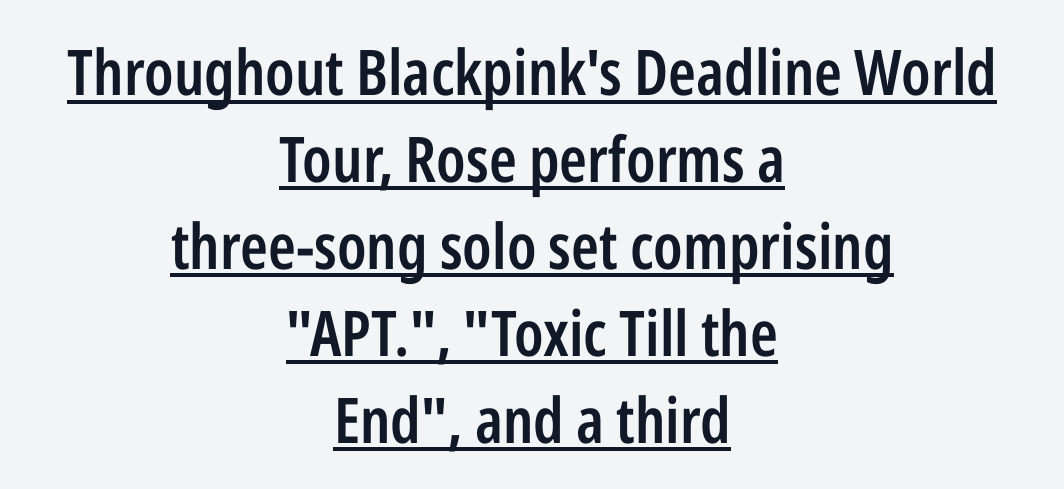
The image shows 63 px semibold, condensed sans-serif type, upright; set centered, normal line spacing (1.38x), normal letter spacing, underlined; low stroke contrast and a medium x-height.
